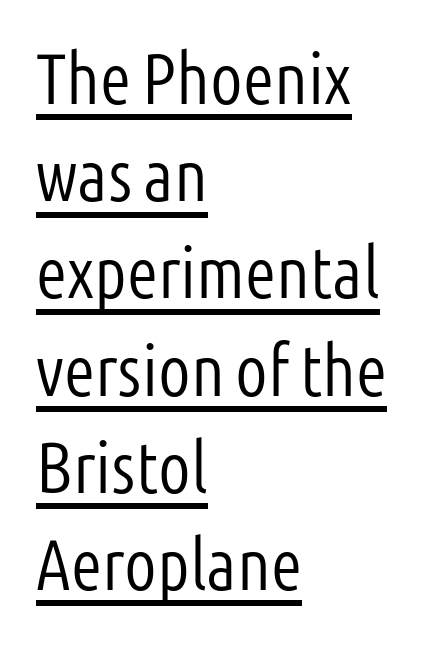
Designer's note — italics off, roman on. This is sans-serif lettering, the kind often seen on screens and signage. Honestly, the letter spacing is just normal — you wouldn't notice it. The letters advance in unequal steps, a hallmark of proportional type. Compared with typical paragraphs, the rows here are spaced about the same.
